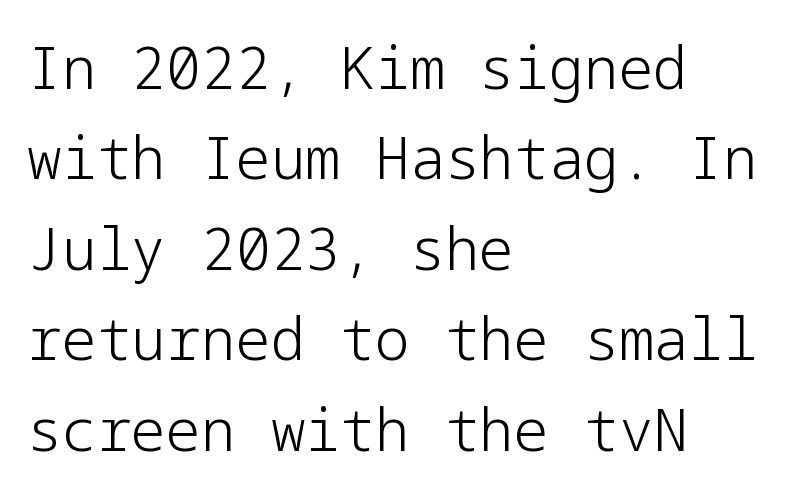
Weight: regular or lighter. It's the straight-up-and-down kind of type. Leading matches the norm, producing a regular column. A sans-serif font was chosen for this passage. No extra tracking has been applied to these lines.
